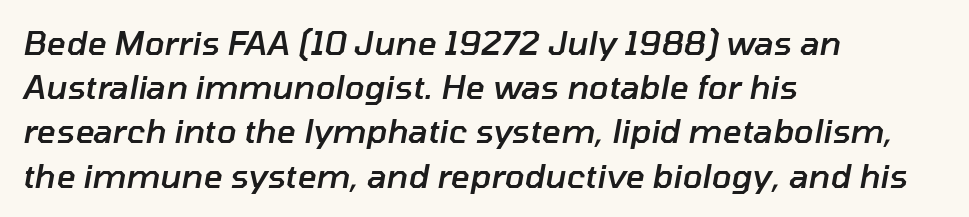
The lines are quadded left. Varying glyph widths throughout — classic text-font behaviour. No extra tracking has been applied to these lines. Emphasis-style slanted type is in use. Regular leading.
